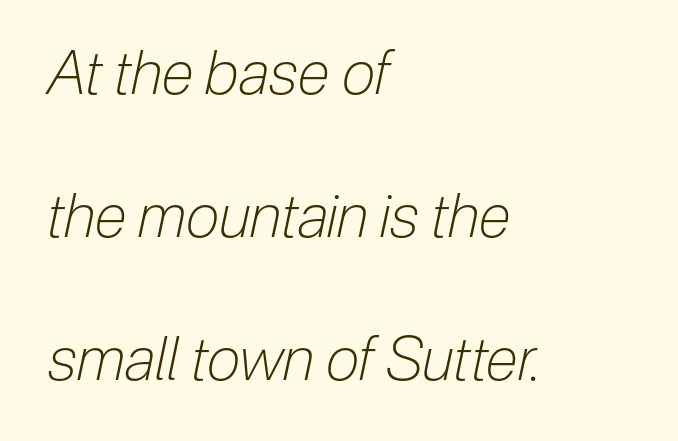
{"italic": "yes", "lean": "right", "slant_degrees": 12, "bold": "no", "weight": "light", "width": "condensed", "stroke_contrast": "low", "x_height": "medium", "monospaced": "no", "underline": "no", "align": "left", "line_spacing": "loose", "line_spacing_ratio": 2.38, "letter_spacing": "normal", "letter_spacing_em": 0.0, "glyph_px": 60}
